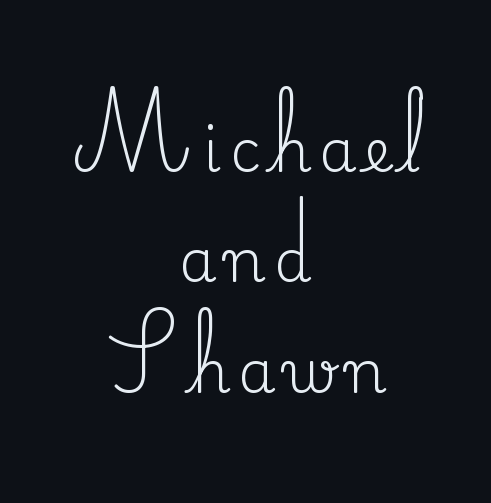
Q: Is the text bold? A: No.
Q: Is the text italic (slanted)? A: No, it is upright.
Q: Is the typeface a serif or a sans-serif typeface? A: Serif.
Q: Is the text underlined? A: No.
Q: How is the paragraph aligned? A: Centered.
Q: Width (condensed, normal, or wide)? A: Normal.
Q: Stroke contrast? A: Medium.
Q: x-height? A: Small.
Q: Monospaced? A: No.
